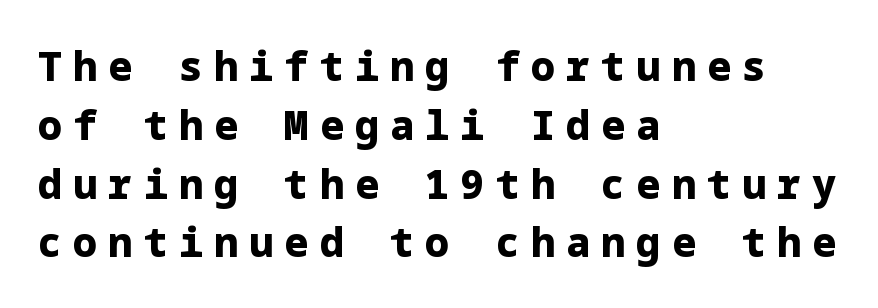
Q: Is the text bold? A: Yes.
Q: Is the text italic (slanted)? A: No, it is upright.
Q: Is the typeface a serif or a sans-serif typeface? A: Sans-serif.
Q: Is the text underlined? A: No.
Q: How is the paragraph aligned? A: Left-aligned.
Q: Is the spacing between letters normal or unusually wide? A: Unusually wide.
Q: Is the spacing between lines tight, normal or loose? A: Normal.
Q: Width (condensed, normal, or wide)? A: Normal.
Q: Stroke contrast? A: Low.
Q: x-height? A: Medium.
